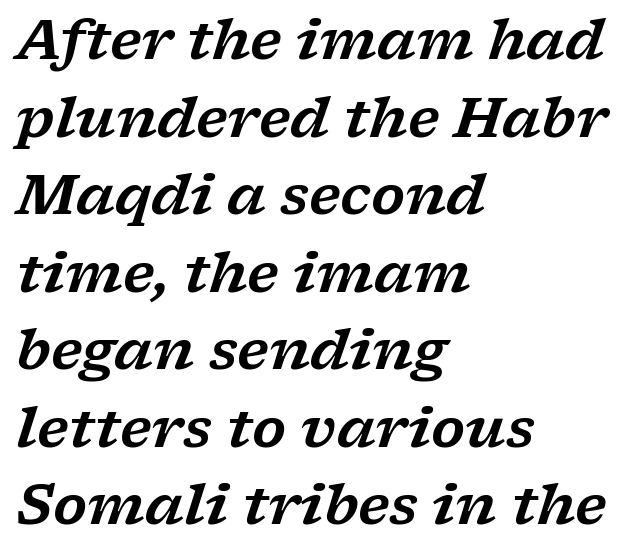
Q: Is the text italic (slanted)? A: Yes, it leans right by about 17 degrees.
Q: Is the typeface a serif or a sans-serif typeface? A: Serif.
Q: Is the text underlined? A: No.
Q: How is the paragraph aligned? A: Left-aligned.
Q: Is the spacing between letters normal or unusually wide? A: Normal.
Q: Is the spacing between lines tight, normal or loose? A: Normal.
Q: Width (condensed, normal, or wide)? A: Wide.
Q: Stroke contrast? A: Low.
Q: x-height? A: Medium.
Q: Monospaced? A: No.
